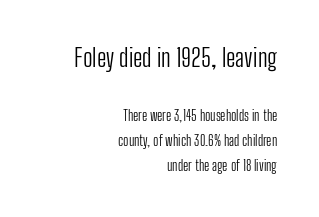
Here the first block reads like a headline and the second like body copy. There is no visible air inserted between adjacent glyphs. Do the letters lean? They stand straight. One-word summary of the alignment: right. This rendering features lettering with no underline.
